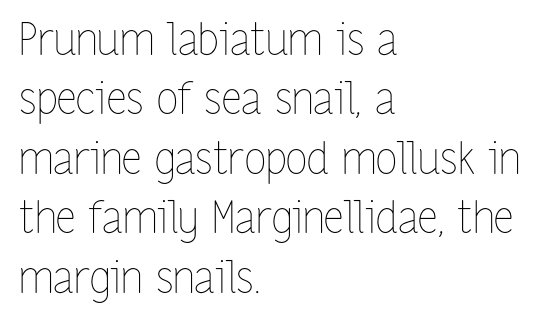
{"italic": "no", "bold": "no", "weight": "thin", "width": "condensed", "stroke_contrast": "low", "x_height": "medium", "monospaced": "no", "underline": "no", "align": "left", "line_spacing": "normal", "line_spacing_ratio": 1.35, "letter_spacing": "normal", "letter_spacing_em": 0.0, "glyph_px": 44}
